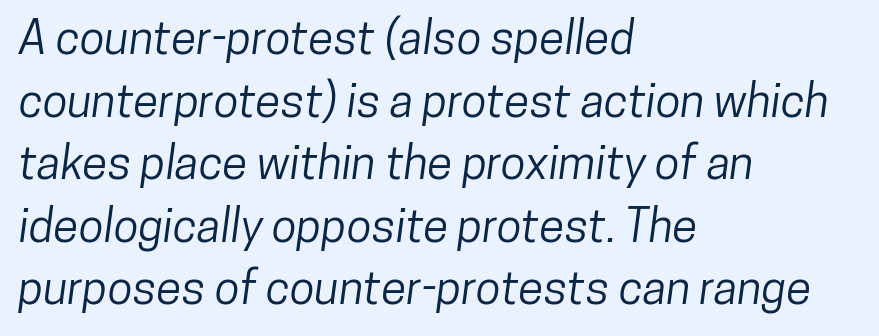
{"serif": "no", "width": "condensed", "stroke_contrast": "low", "x_height": "medium", "monospaced": "no", "underline": "no", "align": "left", "line_spacing": "normal", "line_spacing_ratio": 1.36, "letter_spacing": "normal", "letter_spacing_em": 0.0, "glyph_px": 46}
